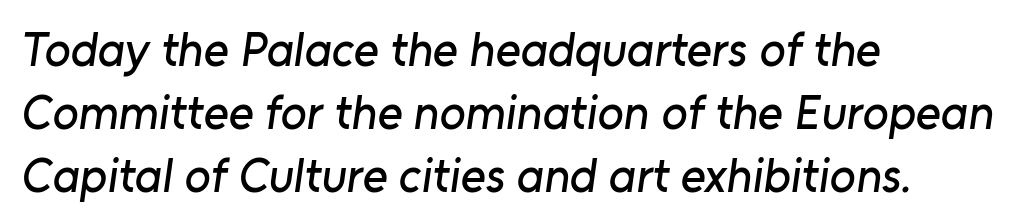
This sample has the flowing, uneven cadence of proportional lettering. The passage shown has conventional tracking throughout. Compared with a centered layout, this one pins lines to the left instead. Descender tails drop into unmarked territory.
